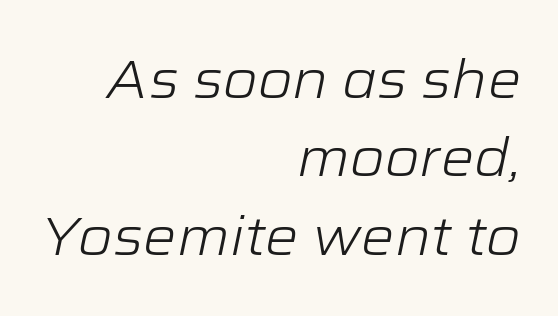
Q: Is the text bold? A: No.
Q: Is the text italic (slanted)? A: Yes, it leans right by about 12 degrees.
Q: Is the text underlined? A: No.
Q: How is the paragraph aligned? A: Right-aligned.
Q: Is the spacing between letters normal or unusually wide? A: Normal.
Q: Is the spacing between lines tight, normal or loose? A: Normal.
Q: Width (condensed, normal, or wide)? A: Wide.
Q: Stroke contrast? A: Low.
Q: x-height? A: Medium.
Q: Monospaced? A: No.
